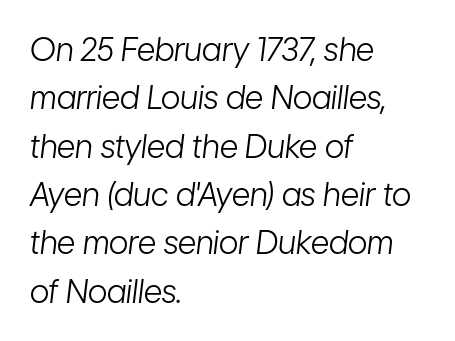
Q: Is the text bold? A: No.
Q: Is the text italic (slanted)? A: Yes, it leans right by about 7 degrees.
Q: Is the text underlined? A: No.
Q: How is the paragraph aligned? A: Left-aligned.
Q: Is the spacing between letters normal or unusually wide? A: Normal.
Q: Is the spacing between lines tight, normal or loose? A: Normal.
Q: Width (condensed, normal, or wide)? A: Condensed.
Q: Stroke contrast? A: Low.
Q: x-height? A: Medium.
Q: Monospaced? A: No.
